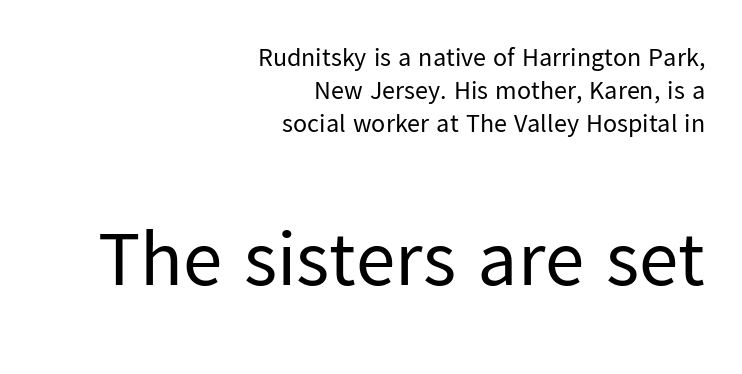
{"serif": "no", "italic": "no", "bold": "no", "weight": "regular", "width": "normal", "stroke_contrast": "low", "x_height": "medium", "monospaced": "no", "underline": "no", "align": "right", "line_spacing": "normal", "line_spacing_ratio": 1.26, "letter_spacing": "normal", "letter_spacing_em": 0.0, "larger_block": "second", "size_ratio": 3.04, "glyph_px": 79}
